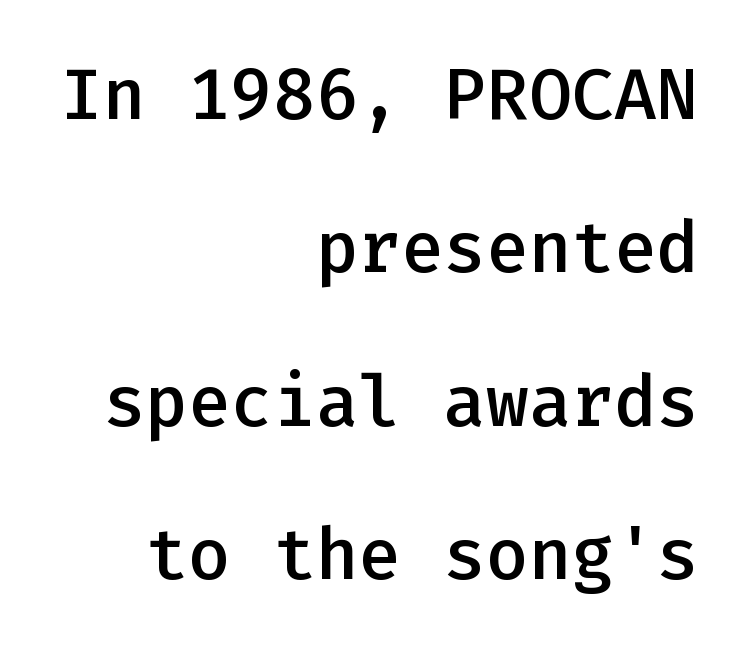
{"serif": "no", "italic": "no", "bold": "semi", "weight": "semibold", "width": "normal", "stroke_contrast": "low", "x_height": "medium", "monospaced": "yes", "underline": "no", "align": "right", "line_spacing": "loose", "line_spacing_ratio": 2.16, "letter_spacing": "normal", "letter_spacing_em": 0.0, "glyph_px": 71}
